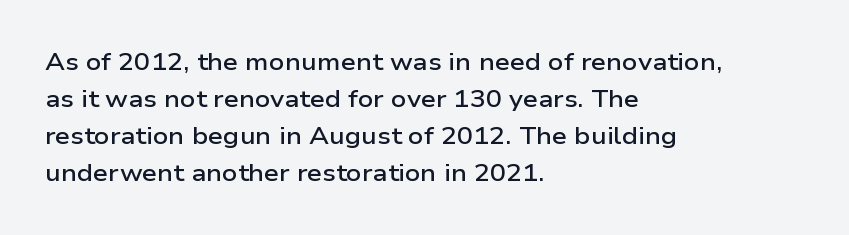
Leading matches the norm, producing a regular column. This is roman type, the default non-slanted kind. Students, note that the glyphs here touch the page at normal intervals. Anything drawn beneath the words? Only blank space.
